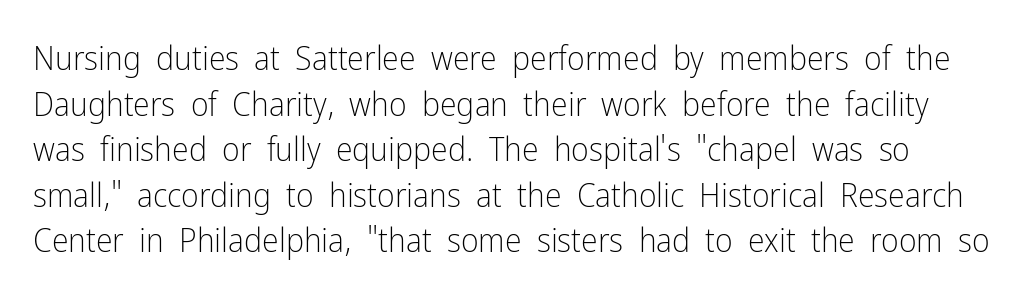
The passage shown is not bold in any degree. Spacing verdict: proportional, widths tailored to each character. The lettering holds an erect, upright posture throughout. Whoever set this chose a conventional vertical rhythm.
